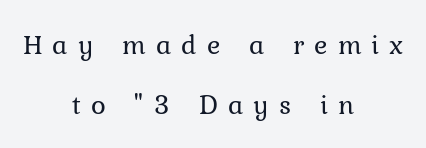
Widely set lines give the paragraph a tall, airy silhouette. Does extra space separate the letters? Yes, quite a lot of it. No extra ink here — the face is not bold. Layout note: lines centered.
